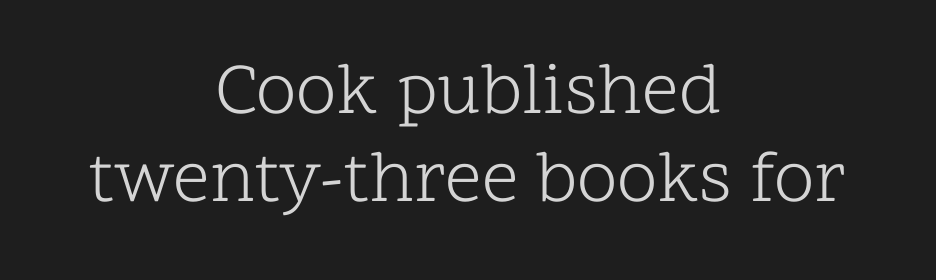
The image shows 73 px light serif type, upright; set centered, line spacing 1.2x, normal letter spacing, not underlined; low stroke contrast and a medium x-height.
